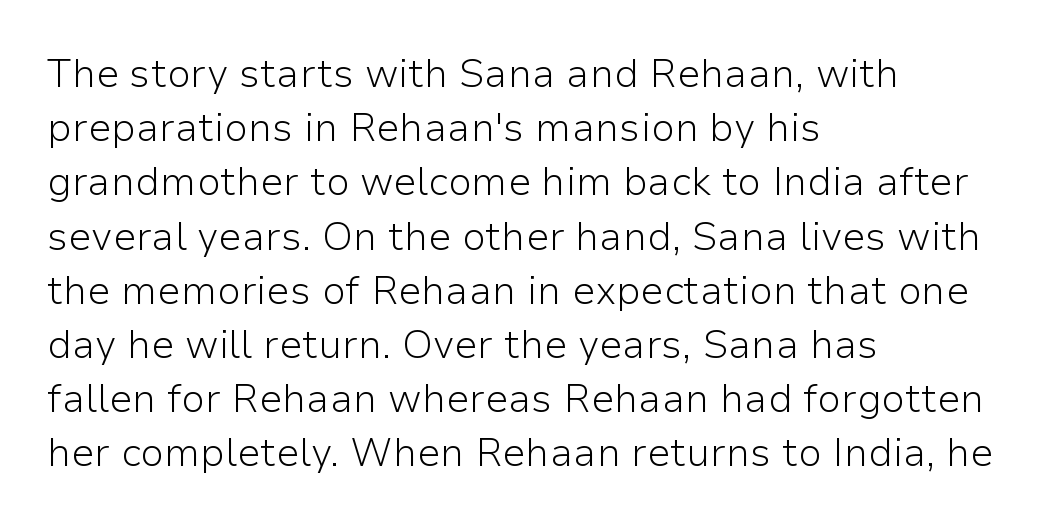
Q: Is the text bold? A: No.
Q: Is the text italic (slanted)? A: No, it is upright.
Q: Is the typeface a serif or a sans-serif typeface? A: Sans-serif.
Q: Is the text underlined? A: No.
Q: How is the paragraph aligned? A: Left-aligned.
Q: Is the spacing between letters normal or unusually wide? A: Normal.
Q: Is the spacing between lines tight, normal or loose? A: Normal.
Q: Width (condensed, normal, or wide)? A: Normal.
Q: Stroke contrast? A: Low.
Q: x-height? A: Medium.
Q: Monospaced? A: No.
